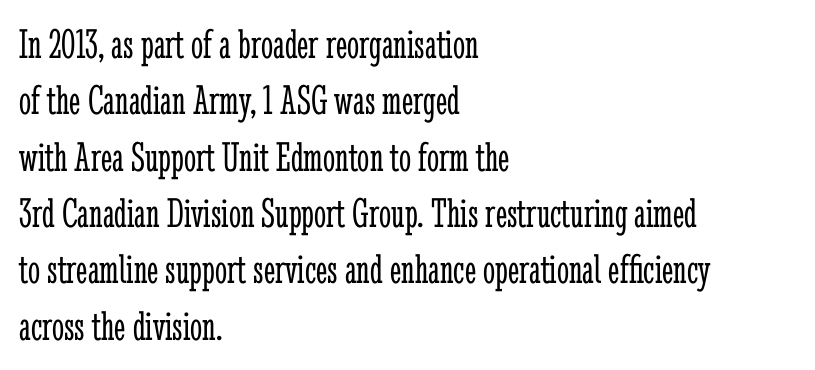
The image shows 43 px light, condensed serif type, upright; set left-aligned, normal line spacing (1.31x), normal letter spacing, not underlined; low stroke contrast and a medium x-height.
